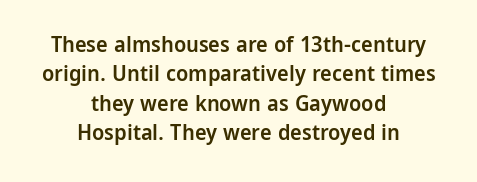
Q: Is the text bold? A: Semi-bold.
Q: Is the text italic (slanted)? A: No, it is upright.
Q: Is the text underlined? A: No.
Q: How is the paragraph aligned? A: Centered.
Q: Is the spacing between letters normal or unusually wide? A: Normal.
Q: Is the spacing between lines tight, normal or loose? A: Normal.
